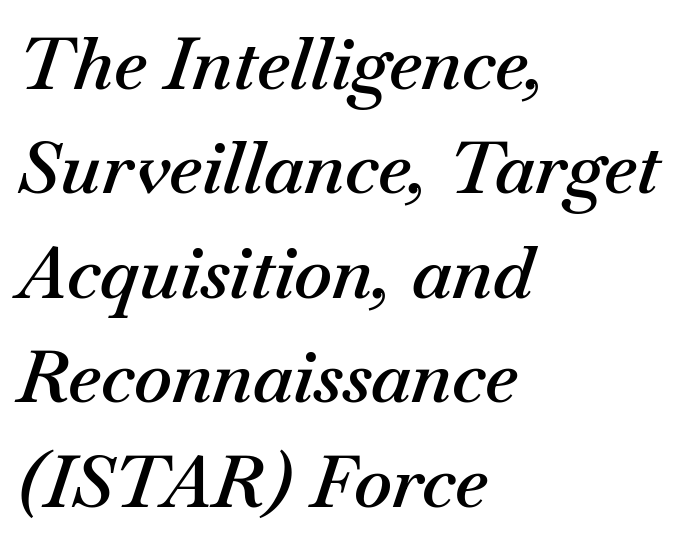
Interline gaps are of average width in this sample. The face used here has a pronounced slope to its letters. These lines are rendered in a variable-pitch font. Words float on clear page, feet unadorned. These lines keep a tight, regular rhythm from letter to letter. Horizontal alignment here is leftward, the default for most running prose.
